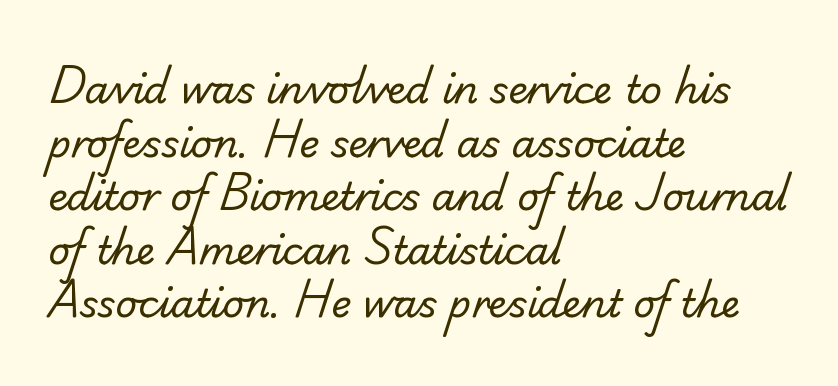
The image shows 38 px regular-weight sans-serif type; set left-aligned, normal line spacing (1.41x), normal letter spacing, not underlined; low stroke contrast and a small x-height.
